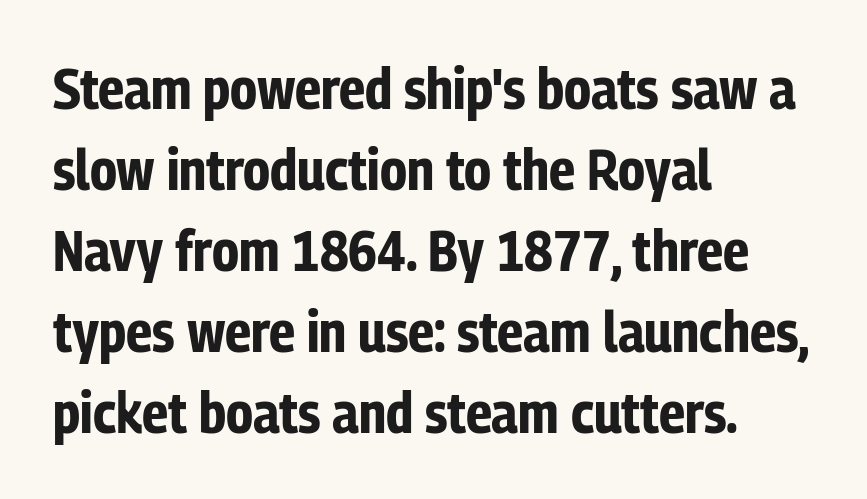
This is the regular roman posture of the typeface. In terms of weight, the rendering is a true, heavy bold. This sample has the flowing, uneven cadence of proportional lettering. The passage is arranged the way most books set body copy — flush left. Summary of vertical rhythm: regular, with standard interline spacing. The space beneath each line is pristine and unruled.
